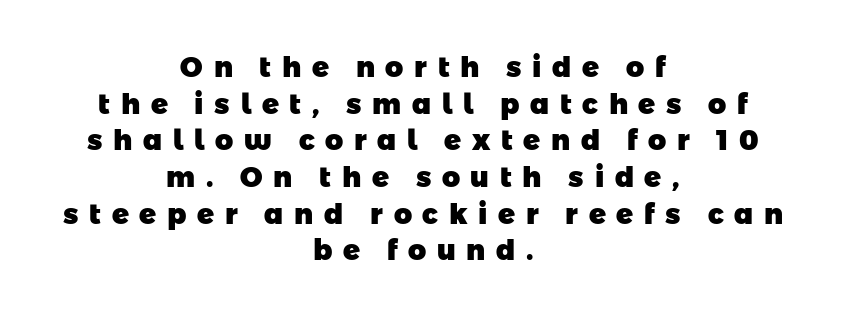
Note the varied advance widths — an 'i' is clearly narrower than an 'm'. Only glyphs here, with clear space below each row. Both edges are ragged and mirror each other, which tells us the setting is centered. This sample uses expanded letter spacing, leaving extra air between glyphs. Look at the bottom of the vertical strokes: they stop flat, with no serifs.
